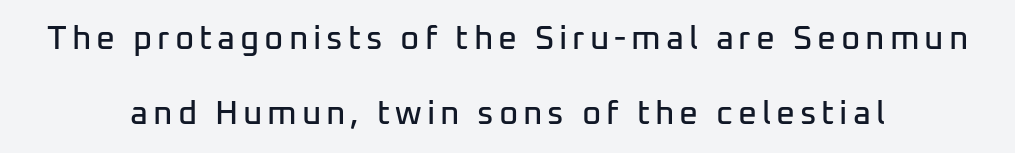
The image shows 33 px sans-serif type, upright; set centered, loose line spacing (2.26x), not underlined; low stroke contrast and a medium x-height.
